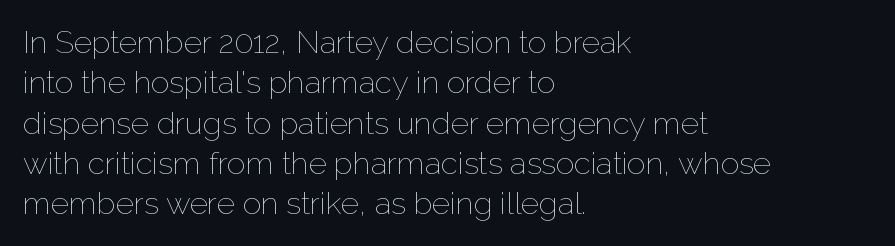
Q: Is the text bold? A: No.
Q: Is the text italic (slanted)? A: No, it is upright.
Q: Is the text underlined? A: No.
Q: How is the paragraph aligned? A: Left-aligned.
Q: Is the spacing between letters normal or unusually wide? A: Normal.
Q: Is the spacing between lines tight, normal or loose? A: Normal.
Q: Width (condensed, normal, or wide)? A: Normal.
Q: Stroke contrast? A: Low.
Q: x-height? A: Medium.
Q: Monospaced? A: No.
